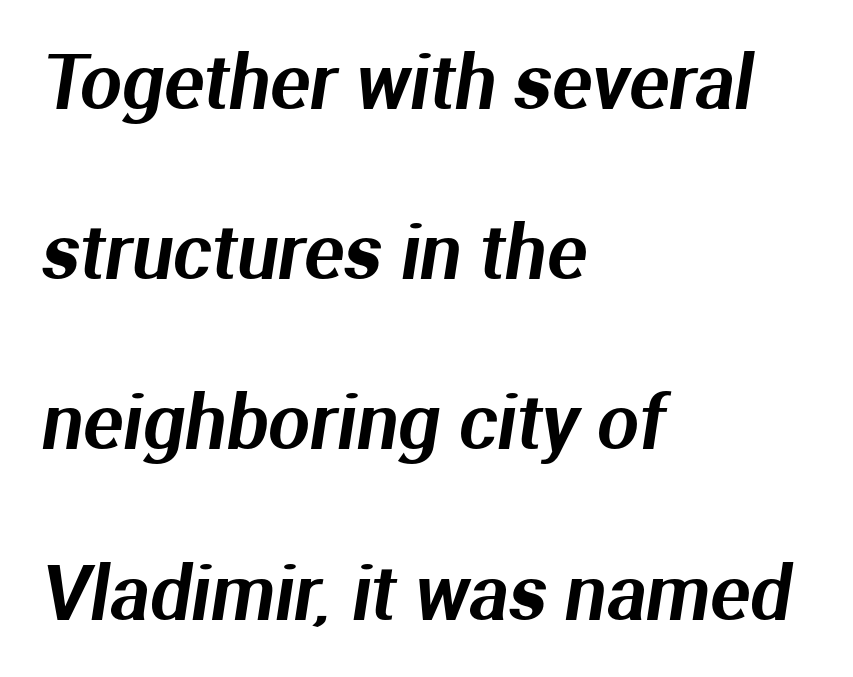
Q: Is the typeface a serif or a sans-serif typeface? A: Sans-serif.
Q: Is the text underlined? A: No.
Q: How is the paragraph aligned? A: Left-aligned.
Q: Is the spacing between letters normal or unusually wide? A: Normal.
Q: Is the spacing between lines tight, normal or loose? A: Loose.
Q: Width (condensed, normal, or wide)? A: Normal.
Q: Stroke contrast? A: Medium.
Q: x-height? A: Medium.
Q: Monospaced? A: No.
